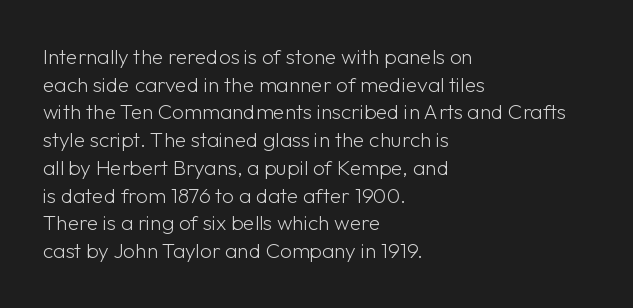
Q: Is the text bold? A: No.
Q: Is the text italic (slanted)? A: No, it is upright.
Q: Is the text underlined? A: No.
Q: How is the paragraph aligned? A: Left-aligned.
Q: Is the spacing between letters normal or unusually wide? A: Normal.
Q: Is the spacing between lines tight, normal or loose? A: Normal.
